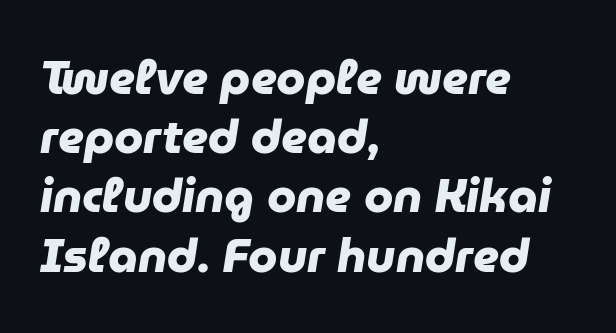
Q: Is the text bold? A: Yes.
Q: Is the typeface a serif or a sans-serif typeface? A: Sans-serif.
Q: Is the text underlined? A: No.
Q: How is the paragraph aligned? A: Left-aligned.
Q: Is the spacing between letters normal or unusually wide? A: Normal.
Q: Is the spacing between lines tight, normal or loose? A: Normal.
Q: Width (condensed, normal, or wide)? A: Normal.
Q: Stroke contrast? A: Low.
Q: x-height? A: Medium.
Q: Monospaced? A: No.
